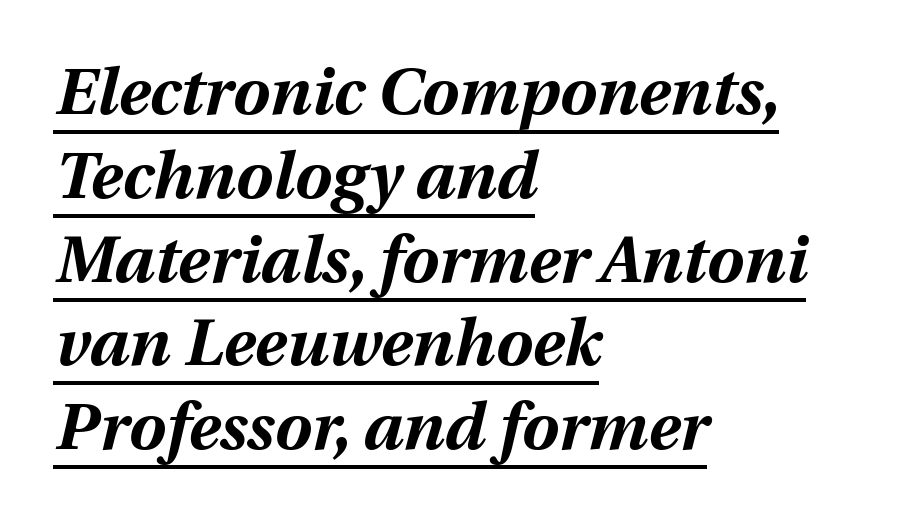
{"italic": "yes", "lean": "right", "slant_degrees": 12, "bold": "yes", "weight": "bold", "width": "normal", "stroke_contrast": "medium", "x_height": "medium", "monospaced": "no", "underline": "yes", "align": "left", "line_spacing": "normal", "line_spacing_ratio": 1.27, "letter_spacing": "normal", "letter_spacing_em": 0.0, "glyph_px": 66}
